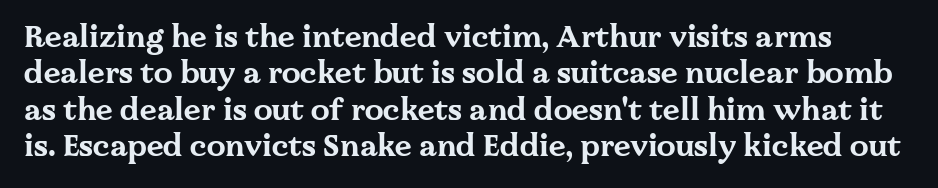
The rendering uses natural spacing where letterforms have individual widths. The rendering shows small feet on the letterforms — a serif design. Every letter is thick-stroked: bold, no question. If you drew a line through each stem, it would be perfectly vertical. Plain, unruled lines of type.
